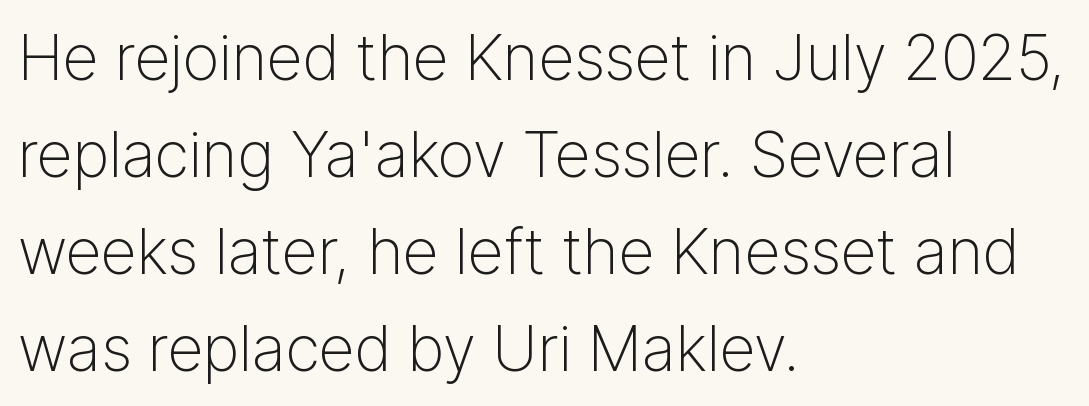
{"serif": "no", "italic": "no", "bold": "no", "weight": "light", "width": "normal", "stroke_contrast": "low", "x_height": "medium", "monospaced": "no", "underline": "no", "align": "left", "line_spacing": "normal", "line_spacing_ratio": 1.54, "letter_spacing": "normal", "letter_spacing_em": 0.0, "glyph_px": 63}
